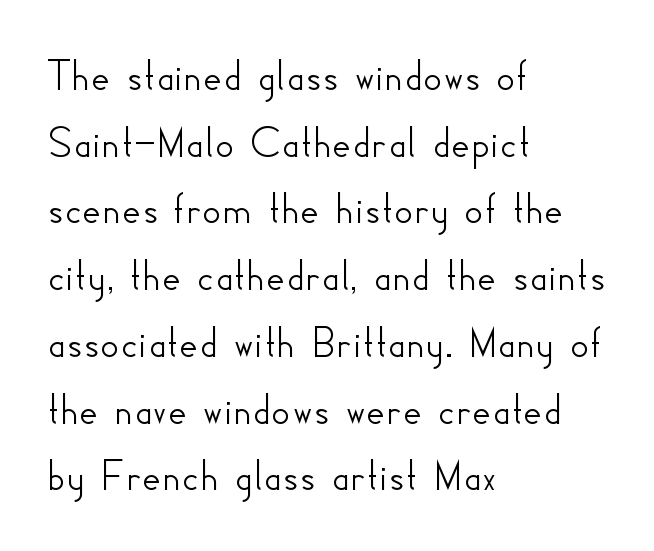
The image shows 47 px sans-serif type, upright; set left-aligned, normal line spacing (1.42x), normal letter spacing, not underlined; low stroke contrast and a small x-height.
